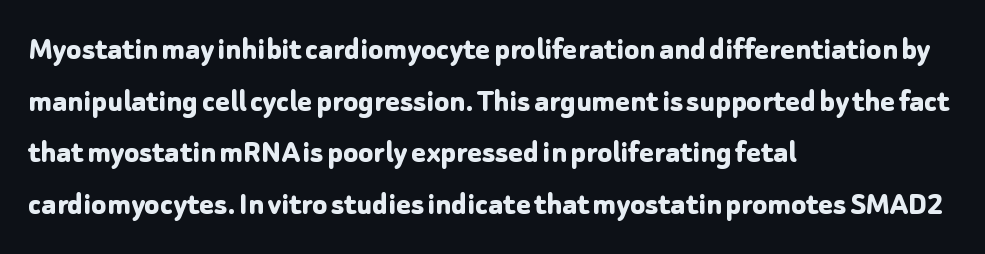
Q: Is the text bold? A: Yes.
Q: Is the text italic (slanted)? A: No, it is upright.
Q: Is the typeface a serif or a sans-serif typeface? A: Sans-serif.
Q: Is the text underlined? A: No.
Q: How is the paragraph aligned? A: Left-aligned.
Q: Is the spacing between letters normal or unusually wide? A: Normal.
Q: Is the spacing between lines tight, normal or loose? A: Normal.
Q: Width (condensed, normal, or wide)? A: Normal.
Q: Stroke contrast? A: Low.
Q: x-height? A: Medium.
Q: Monospaced? A: No.
